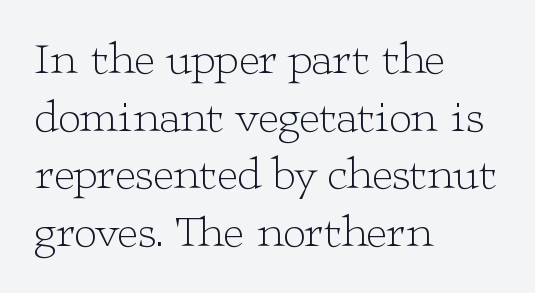
{"serif": "yes", "italic": "no", "bold": "no", "weight": "light", "width": "wide", "stroke_contrast": "low", "x_height": "medium", "monospaced": "no", "underline": "no", "align": "left", "line_spacing": "normal", "line_spacing_ratio": 1.28, "letter_spacing": "normal", "letter_spacing_em": 0.0, "glyph_px": 45}
